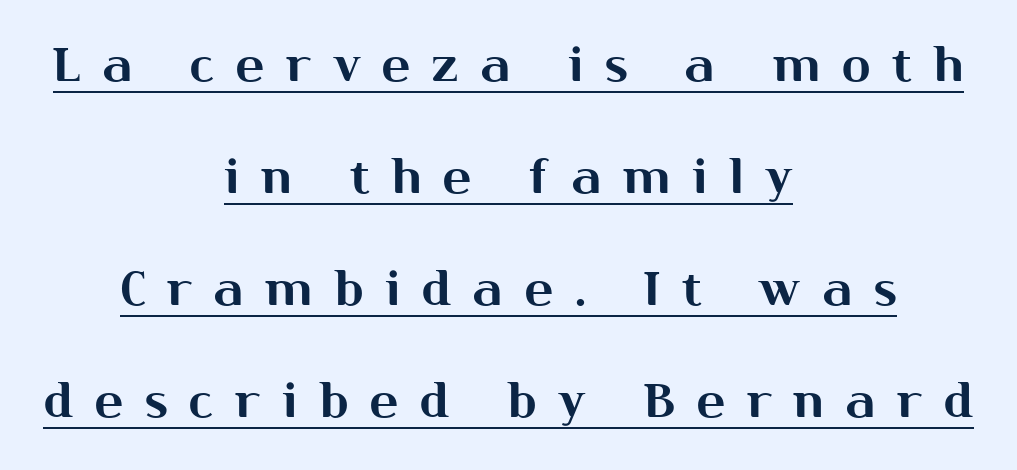
The image shows 47 px sans-serif type, upright; set centered, loose line spacing (2.38x), unusually wide letter spacing (+0.47 em), underlined; medium stroke contrast and a medium x-height.
